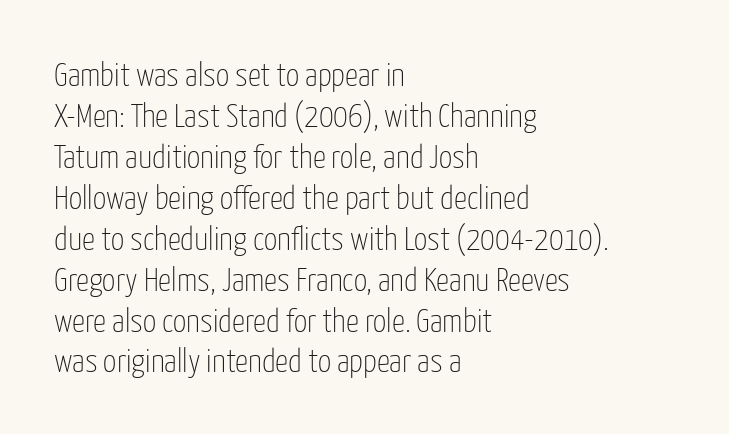
The image shows 33 px thin, condensed sans-serif type, upright; set left-aligned, line spacing 1.24x, normal letter spacing, not underlined; low stroke contrast and a medium x-height.
